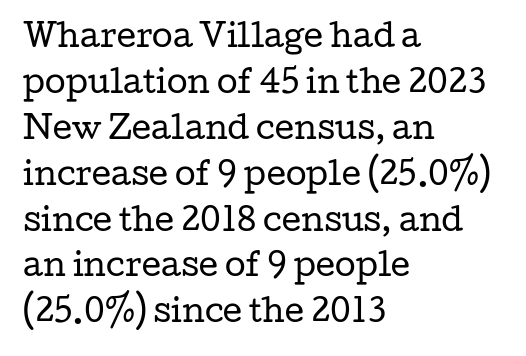
Compared with a centered layout, this one pins lines to the left instead. Note the varied advance widths — an 'i' is clearly narrower than an 'm'. If you measured baseline to baseline, you'd find a middling distance. The gaps between neighbouring characters are ordinary and unremarkable. The typography opts for an upright posture over an oblique one.
